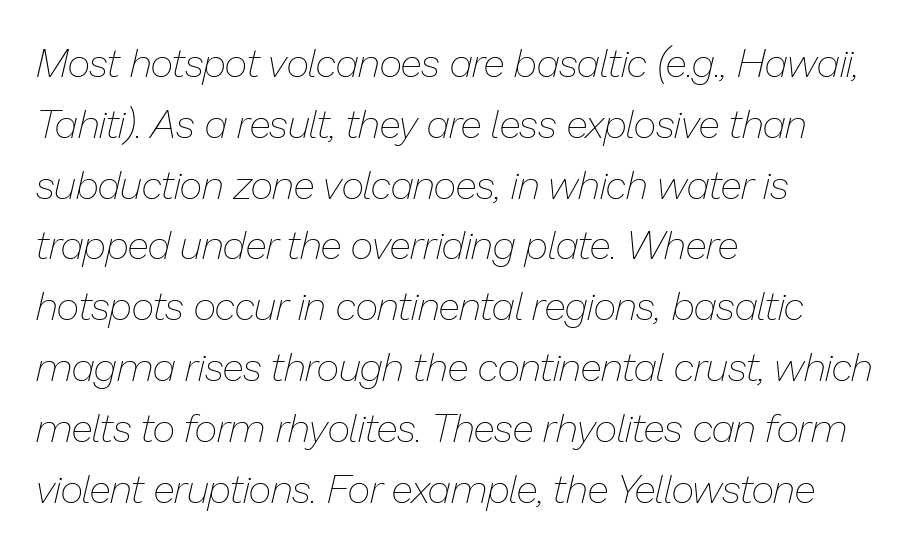
{"italic": "yes", "lean": "right", "slant_degrees": 13, "bold": "no", "weight": "thin", "width": "normal", "stroke_contrast": "low", "x_height": "medium", "monospaced": "no", "underline": "no", "align": "left", "line_spacing": "normal", "line_spacing_ratio": 1.52, "letter_spacing": "normal", "letter_spacing_em": 0.0, "glyph_px": 40}
